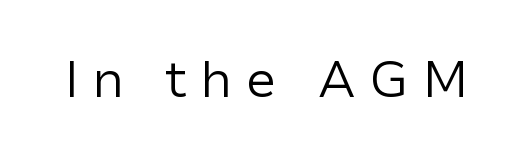
The image shows 51 px regular-weight sans-serif type, upright; set unusually wide letter spacing (+0.25 em), not underlined; low stroke contrast and a medium x-height.
